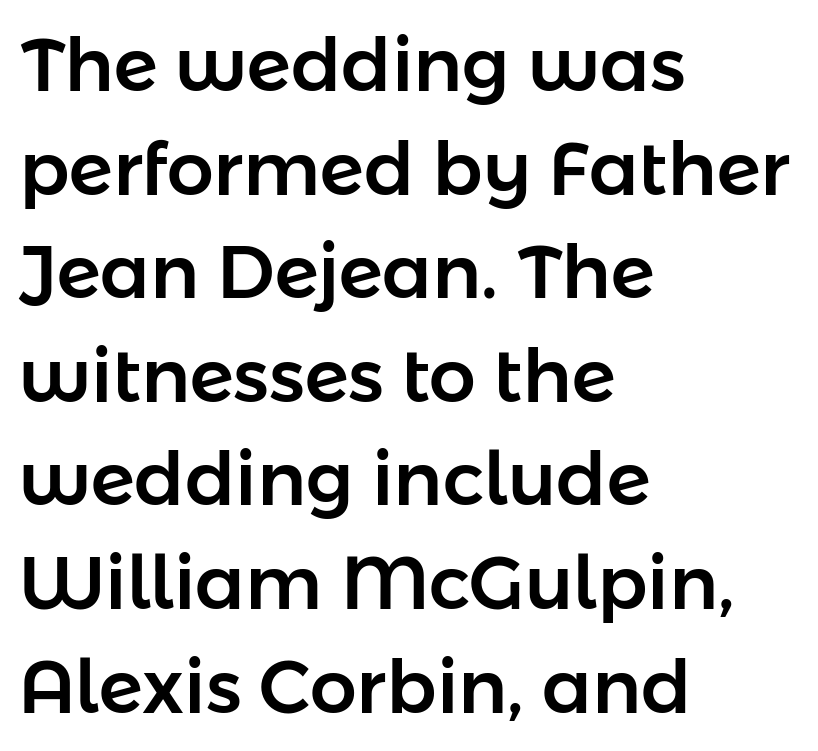
Q: Is the text italic (slanted)? A: No, it is upright.
Q: Is the typeface a serif or a sans-serif typeface? A: Sans-serif.
Q: Is the text underlined? A: No.
Q: How is the paragraph aligned? A: Left-aligned.
Q: Is the spacing between letters normal or unusually wide? A: Normal.
Q: Is the spacing between lines tight, normal or loose? A: Normal.
Q: Width (condensed, normal, or wide)? A: Normal.
Q: Stroke contrast? A: Low.
Q: x-height? A: Medium.
Q: Monospaced? A: No.
